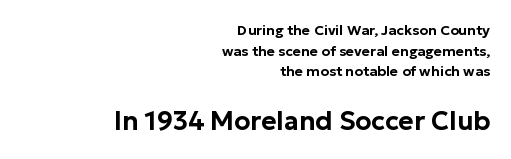
Q: Is the text italic (slanted)? A: No, it is upright.
Q: Is the text underlined? A: No.
Q: How is the paragraph aligned? A: Right-aligned.
Q: Is the spacing between letters normal or unusually wide? A: Normal.
Q: Is the spacing between lines tight, normal or loose? A: Normal.
Q: Which block of text is set in a larger size, the first (top) or the second (bottom)? A: The second (bottom) one.
